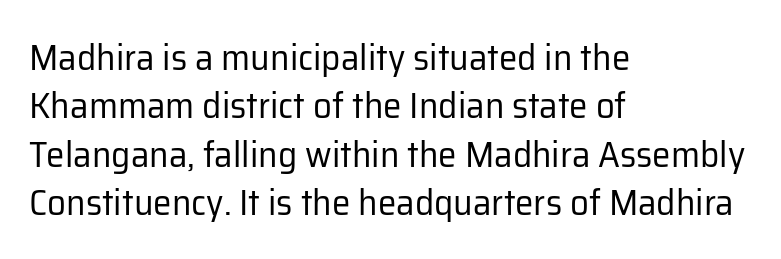
The image shows 37 px regular-weight sans-serif type, upright; set left-aligned, normal line spacing (1.31x), normal letter spacing, not underlined; low stroke contrast and a medium x-height.
